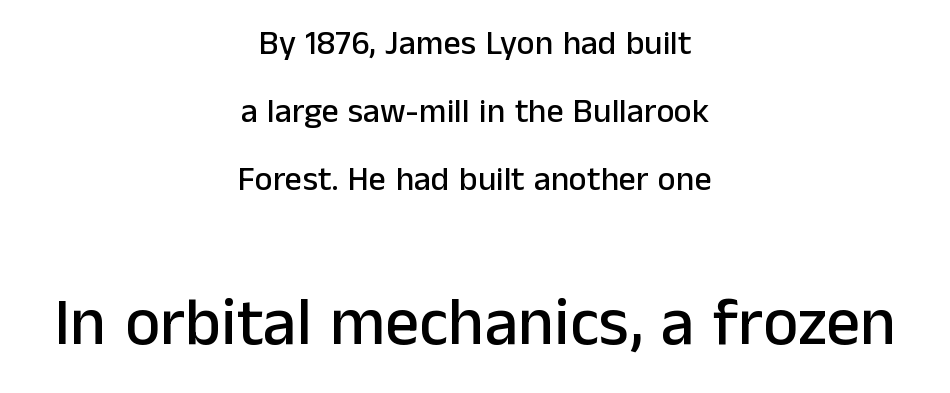
{"serif": "no", "italic": "no", "width": "normal", "stroke_contrast": "low", "x_height": "medium", "monospaced": "no", "underline": "no", "align": "center", "line_spacing": "loose", "line_spacing_ratio": 2.0, "letter_spacing": "normal", "letter_spacing_em": 0.0, "larger_block": "second", "size_ratio": 1.97, "glyph_px": 67}
